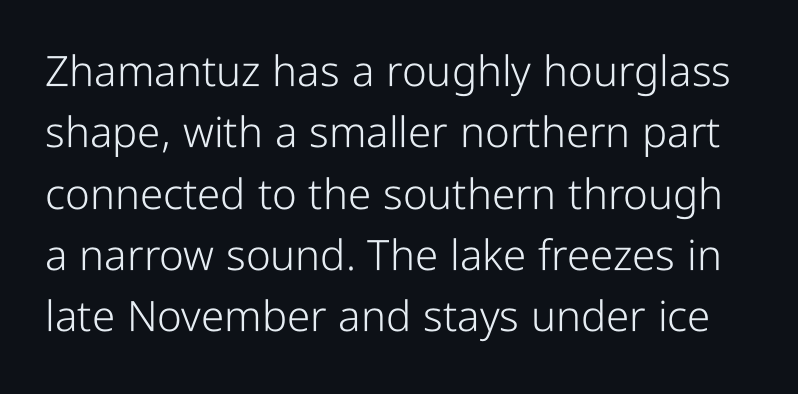
{"serif": "no", "italic": "no", "bold": "no", "weight": "light", "width": "condensed", "stroke_contrast": "low", "x_height": "medium", "monospaced": "no", "underline": "no", "line_spacing": "normal", "line_spacing_ratio": 1.46, "letter_spacing": "normal", "letter_spacing_em": 0.0, "glyph_px": 42}
